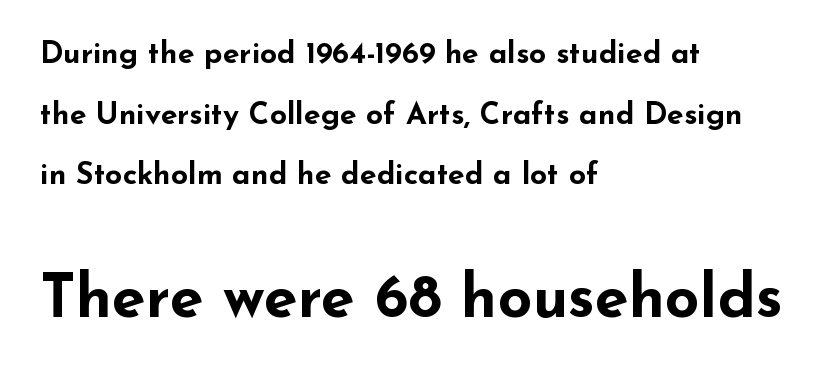
The image shows 61 px bold, wide sans-serif type, upright; set left-aligned, loose line spacing (2.02x), normal letter spacing, not underlined; the second (bottom) block is 2.03x larger; low stroke contrast and a small x-height.
